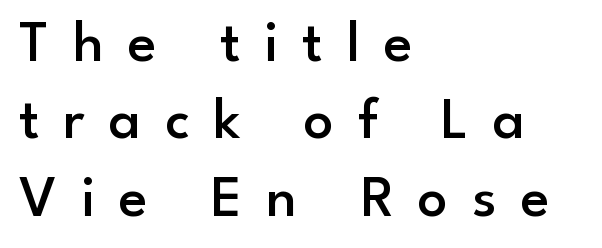
Q: Is the text bold? A: Semi-bold.
Q: Is the text italic (slanted)? A: No, it is upright.
Q: Is the typeface a serif or a sans-serif typeface? A: Sans-serif.
Q: Is the text underlined? A: No.
Q: How is the paragraph aligned? A: Left-aligned.
Q: Is the spacing between letters normal or unusually wide? A: Unusually wide.
Q: Is the spacing between lines tight, normal or loose? A: Normal.
Q: Width (condensed, normal, or wide)? A: Normal.
Q: Stroke contrast? A: Low.
Q: x-height? A: Small.
Q: Monospaced? A: No.
